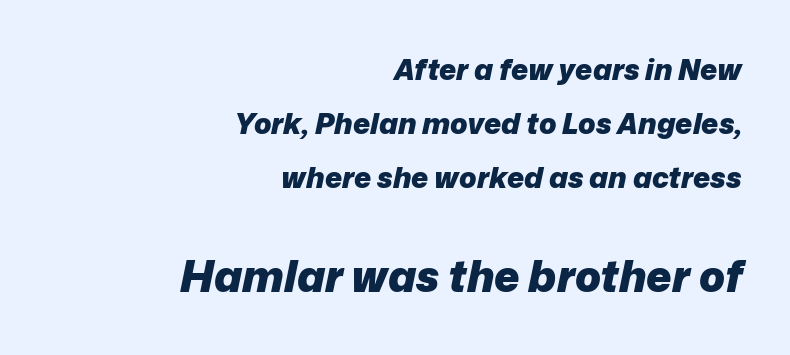
Q: Is the text bold? A: Yes.
Q: Is the text italic (slanted)? A: Yes, it leans right by about 12 degrees.
Q: Is the text underlined? A: No.
Q: How is the paragraph aligned? A: Right-aligned.
Q: Is the spacing between letters normal or unusually wide? A: Normal.
Q: Which block of text is set in a larger size, the first (top) or the second (bottom)? A: The second (bottom) one.
Q: Width (condensed, normal, or wide)? A: Normal.
Q: Stroke contrast? A: Low.
Q: x-height? A: Medium.
Q: Monospaced? A: No.
